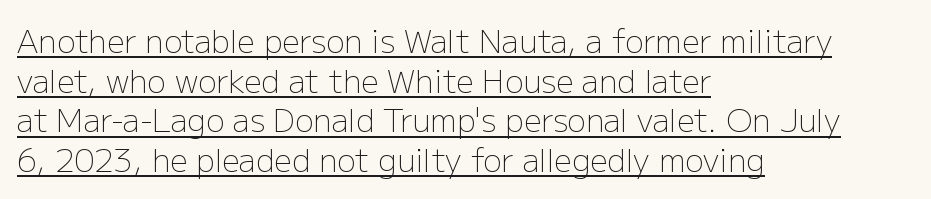
{"serif": "no", "italic": "no", "bold": "no", "weight": "light", "width": "normal", "stroke_contrast": "low", "x_height": "medium", "monospaced": "no", "underline": "yes", "align": "left", "line_spacing": "normal", "line_spacing_ratio": 1.28, "letter_spacing": "normal", "letter_spacing_em": 0.0, "glyph_px": 31}
